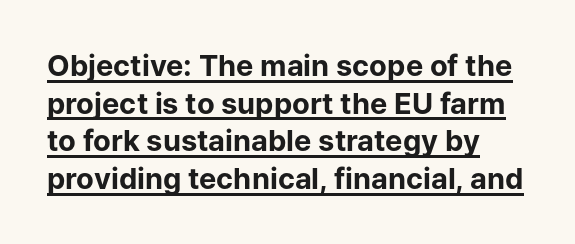
Q: Is the text bold? A: Yes.
Q: Is the text italic (slanted)? A: No, it is upright.
Q: Is the typeface a serif or a sans-serif typeface? A: Sans-serif.
Q: Is the text underlined? A: Yes.
Q: How is the paragraph aligned? A: Left-aligned.
Q: Is the spacing between letters normal or unusually wide? A: Normal.
Q: Is the spacing between lines tight, normal or loose? A: Normal.
Q: Width (condensed, normal, or wide)? A: Normal.
Q: Stroke contrast? A: Low.
Q: x-height? A: Medium.
Q: Monospaced? A: No.
